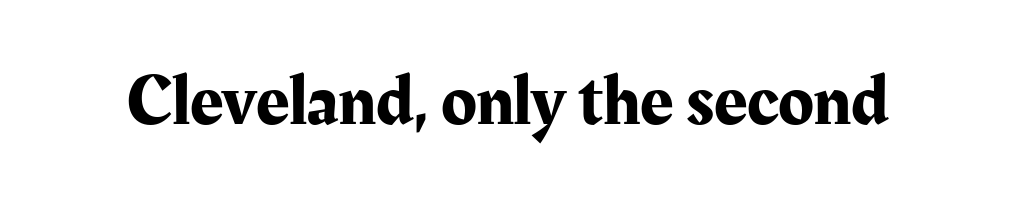
The image shows 73 px serif type, upright; set normal letter spacing, not underlined; medium stroke contrast and a medium x-height.
